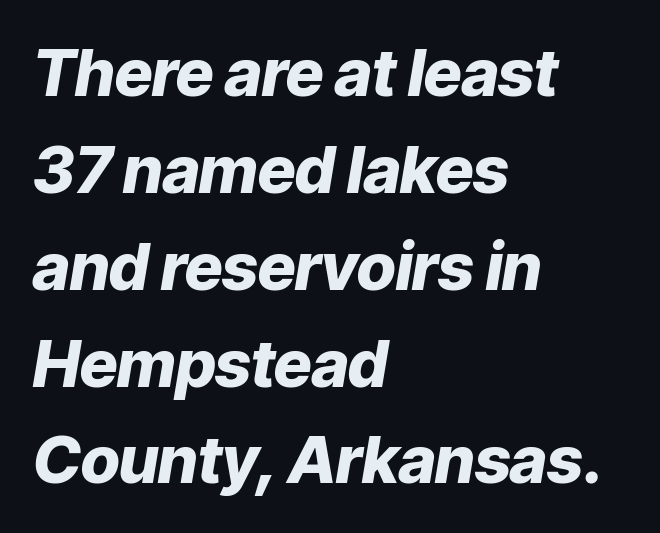
{"italic": "yes", "lean": "right", "slant_degrees": 9, "bold": "yes", "weight": "heavy", "width": "normal", "stroke_contrast": "low", "x_height": "medium", "monospaced": "no", "underline": "no", "align": "left", "line_spacing": "normal", "line_spacing_ratio": 1.49, "letter_spacing": "normal", "letter_spacing_em": 0.0, "glyph_px": 65}
